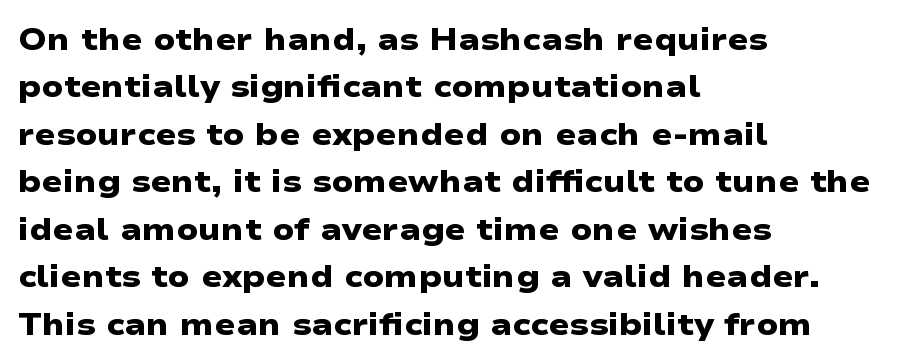
Tracking here is standard; glyphs follow each other at the usual distance. Underlining? Definitely not there. This sample keeps an unexceptional amount of space between lines. The passage shown is typeset with a sans-serif family. Which margin do the lines hug? The left one — the right edge is uneven. This sample has the flowing, uneven cadence of proportional lettering.
